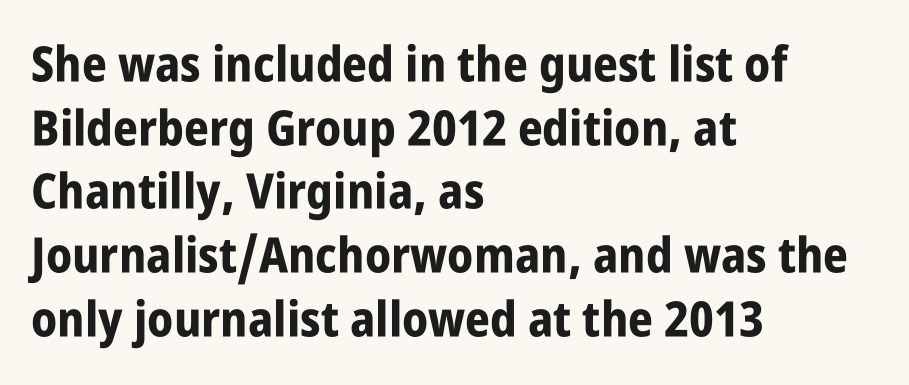
Proportional: the letters do not fall into vertical columns. The glyphs have the mass of a bold cut. The ragged edge is on the right, which tells us the setting is flush left. Italic? Not at all — the glyphs are vertical. Letterform terminals end flat and unadorned throughout the passage. Whoever set this chose a conventional vertical rhythm.
